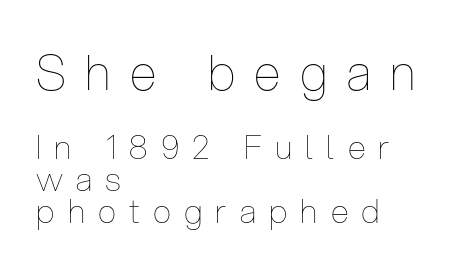
{"italic": "no", "bold": "no", "weight": "thin", "width": "condensed", "stroke_contrast": "low", "x_height": "medium", "monospaced": "no", "underline": "no", "align": "left", "line_spacing": "tight", "line_spacing_ratio": 0.96, "letter_spacing": "wide", "letter_spacing_em": 0.4, "larger_block": "first", "size_ratio": 1.48, "glyph_px": 49}
